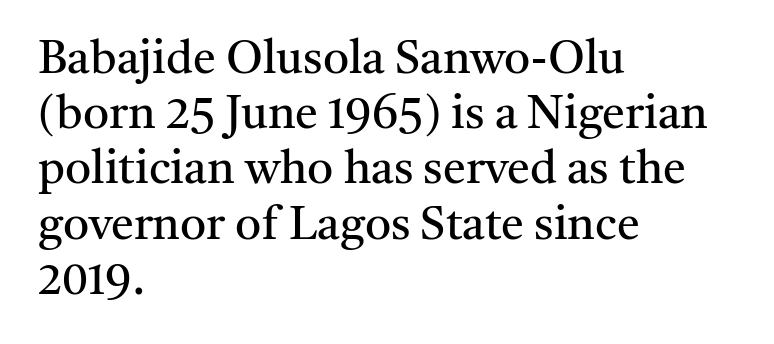
Caption: standard tracking, unaltered. These lines are rendered in a variable-pitch font. Left-aligned paragraph, ragged on the right. Examine the stroke ends and you'll spot serifs.
